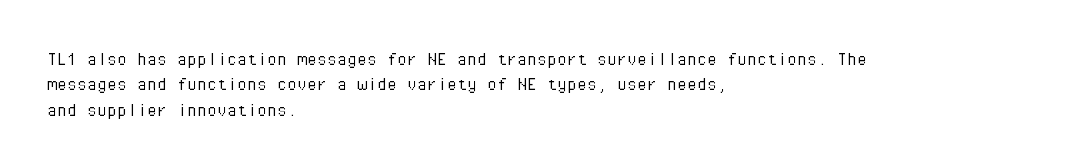
{"italic": "no", "bold": "no", "underline": "no", "align": "left", "line_spacing": "normal", "line_spacing_ratio": 1.27, "letter_spacing": "normal", "letter_spacing_em": 0.0, "glyph_px": 20}
